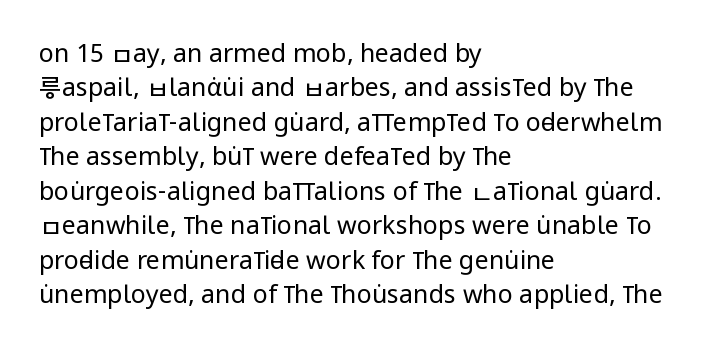
Spacing between characters is what you'd get straight out of the box. The passage shown is not underscored anywhere. The lines in this sample share a left origin and differ only in where they stop. The lines sit at an ordinary, default distance from one another. Is the type heavy? It reads as light-to-regular instead.
